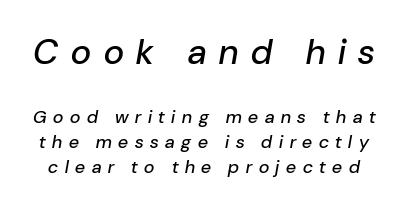
Only glyphs here, with clear space below each row. The block of text has a typical density, with ordinary space between rows. Short note: letters widely spaced. Here the designer chose a conventional face with non-uniform glyph widths.
